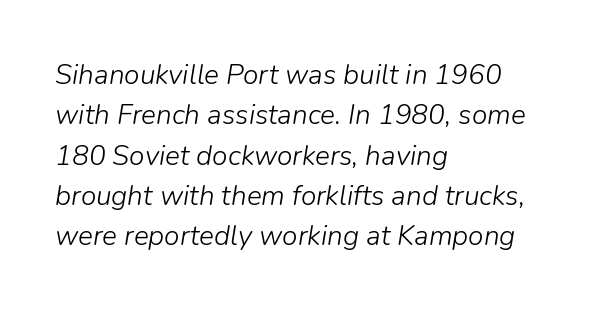
{"italic": "yes", "lean": "right", "slant_degrees": 9, "bold": "no", "weight": "light", "width": "normal", "stroke_contrast": "low", "x_height": "medium", "monospaced": "no", "underline": "no", "align": "left", "line_spacing": "normal", "line_spacing_ratio": 1.44, "letter_spacing": "normal", "letter_spacing_em": 0.0, "glyph_px": 28}
